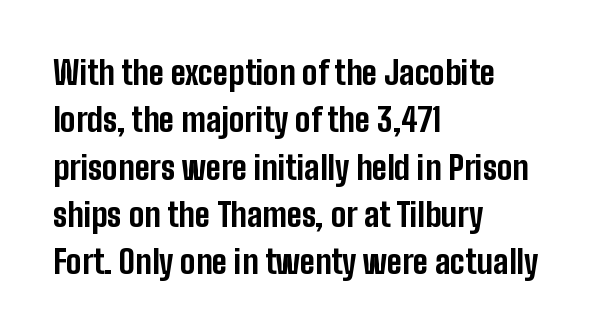
{"serif": "no", "italic": "no", "bold": "yes", "weight": "bold", "width": "condensed", "stroke_contrast": "low", "x_height": "medium", "monospaced": "no", "underline": "no", "align": "left", "line_spacing": "normal", "line_spacing_ratio": 1.48, "letter_spacing": "normal", "letter_spacing_em": 0.0, "glyph_px": 32}
